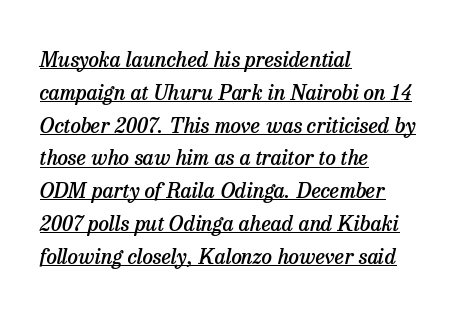
The image shows 21 px text type, italic (leaning right); set left-aligned, normal line spacing (1.56x), normal letter spacing, underlined.
